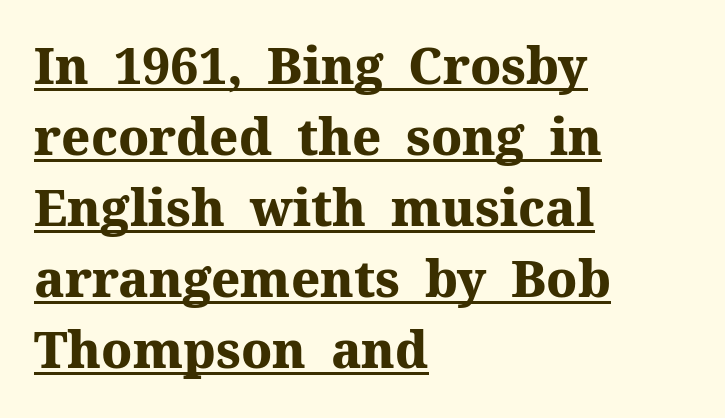
If you drew a ruler down the left edge, every line would touch it. Designer's note — italics off, roman on. What weight is shown? A full bold with thick strokes. The type is set solid horizontally, with unmodified tracking. Old-style or modern, the face here clearly has serifs.
